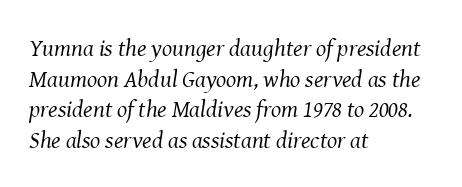
{"italic": "yes", "lean": "right", "slant_degrees": 8, "bold": "no", "underline": "no", "align": "left", "line_spacing": "normal", "line_spacing_ratio": 1.28, "letter_spacing": "normal", "letter_spacing_em": 0.0, "glyph_px": 24}
